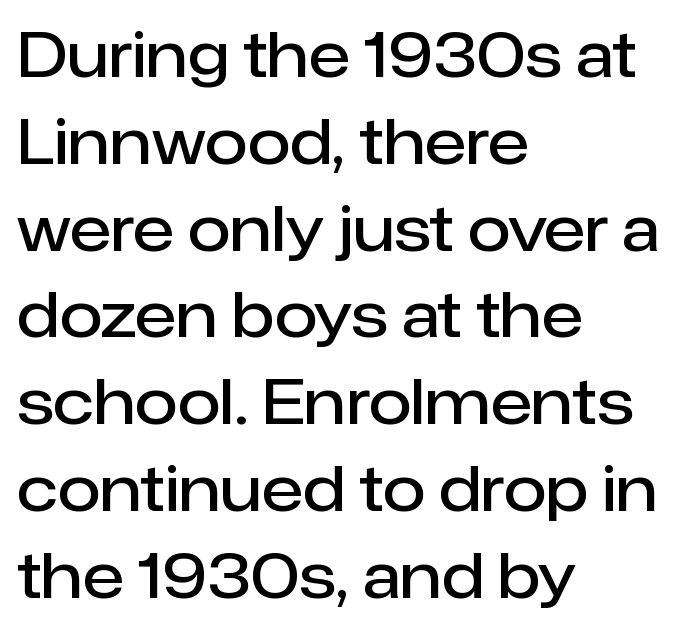
Q: Is the text bold? A: Semi-bold.
Q: Is the text italic (slanted)? A: No, it is upright.
Q: Is the typeface a serif or a sans-serif typeface? A: Sans-serif.
Q: Is the text underlined? A: No.
Q: How is the paragraph aligned? A: Left-aligned.
Q: Is the spacing between letters normal or unusually wide? A: Normal.
Q: Is the spacing between lines tight, normal or loose? A: Normal.
Q: Width (condensed, normal, or wide)? A: Normal.
Q: Stroke contrast? A: Low.
Q: x-height? A: Medium.
Q: Monospaced? A: No.
